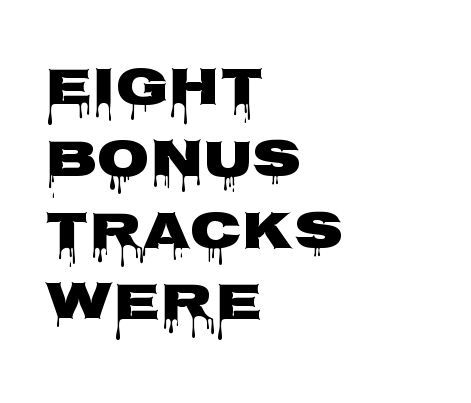
The strokes are fattened all the way to bold. The area under the type is left untouched. The letters stand upright; this is a roman face. Reading down the column, the eye jumps a familiar distance to each next line. In terms of letterspacing, this is plain default setting.
